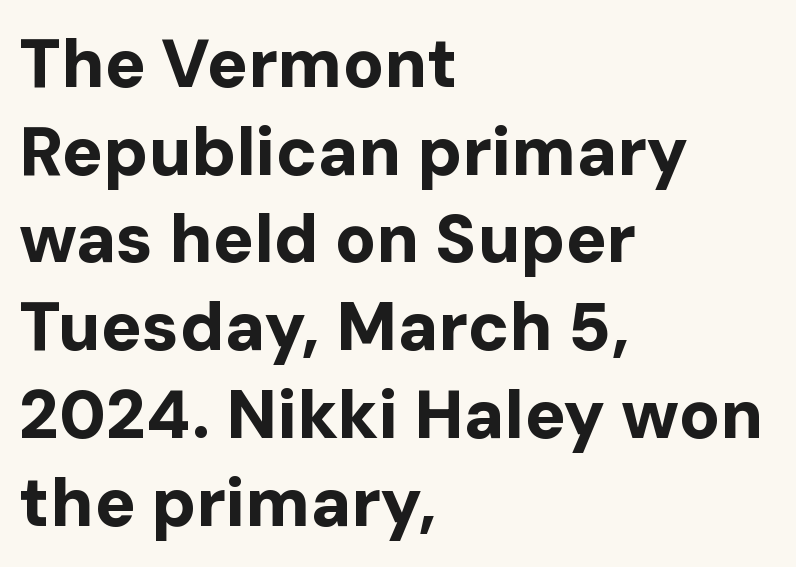
Q: Is the text bold? A: Yes.
Q: Is the text italic (slanted)? A: No, it is upright.
Q: Is the typeface a serif or a sans-serif typeface? A: Sans-serif.
Q: Is the text underlined? A: No.
Q: How is the paragraph aligned? A: Left-aligned.
Q: Is the spacing between letters normal or unusually wide? A: Normal.
Q: Is the spacing between lines tight, normal or loose? A: Normal.
Q: Width (condensed, normal, or wide)? A: Normal.
Q: Stroke contrast? A: Low.
Q: x-height? A: Medium.
Q: Monospaced? A: No.
